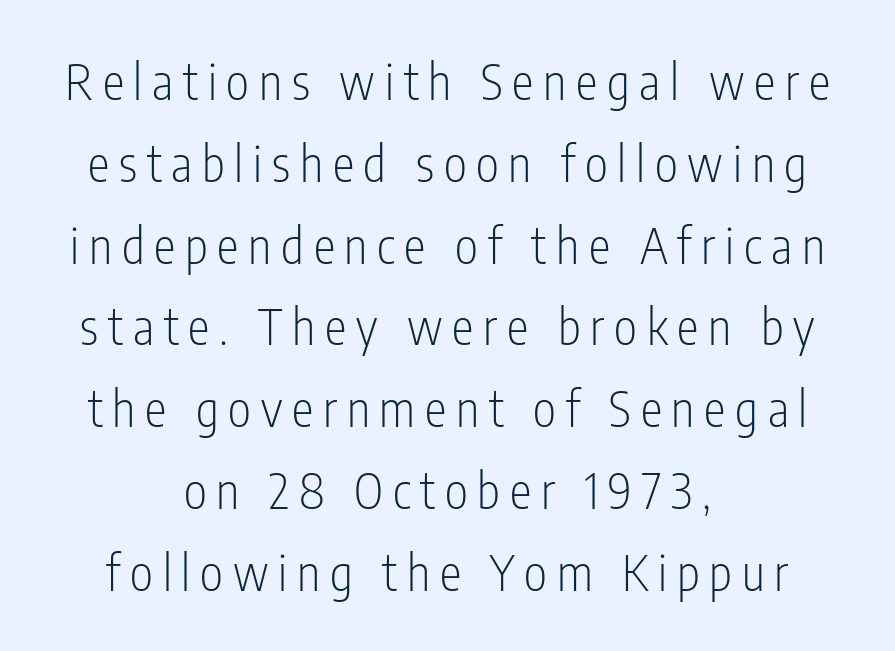
{"serif": "no", "italic": "no", "bold": "no", "weight": "light", "width": "condensed", "stroke_contrast": "low", "x_height": "medium", "monospaced": "no", "underline": "no", "align": "center", "line_spacing": "normal", "line_spacing_ratio": 1.67, "letter_spacing": "wide", "letter_spacing_em": 0.2, "glyph_px": 49}
